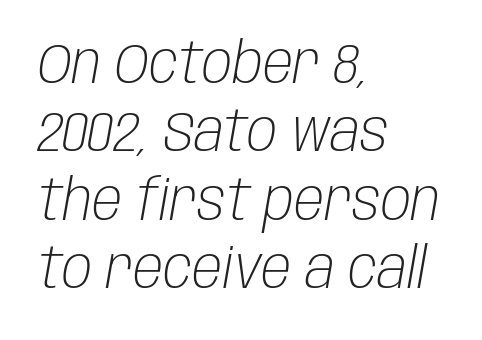
{"italic": "yes", "lean": "right", "slant_degrees": 10, "bold": "no", "weight": "light", "width": "condensed", "stroke_contrast": "low", "x_height": "large", "monospaced": "no", "underline": "no", "align": "left", "line_spacing_ratio": 1.22, "letter_spacing": "normal", "letter_spacing_em": 0.0, "glyph_px": 56}
